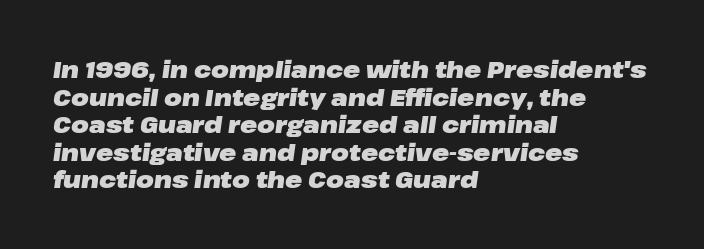
Compared with typical body copy, the letter spacing here is the same. The lines are quadded left. Strong, thick strokes mark this as bold type. The space directly below the letters is spotless.
